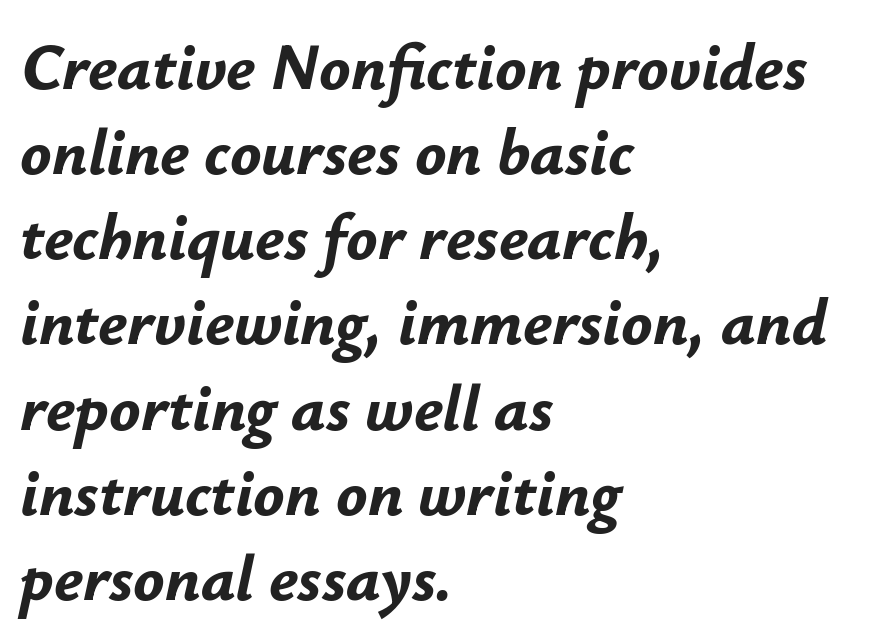
{"italic": "yes", "lean": "right", "slant_degrees": 12, "bold": "yes", "weight": "bold", "width": "normal", "stroke_contrast": "low", "x_height": "small", "monospaced": "no", "underline": "no", "align": "left", "line_spacing": "normal", "line_spacing_ratio": 1.31, "letter_spacing": "normal", "letter_spacing_em": 0.0, "glyph_px": 65}
